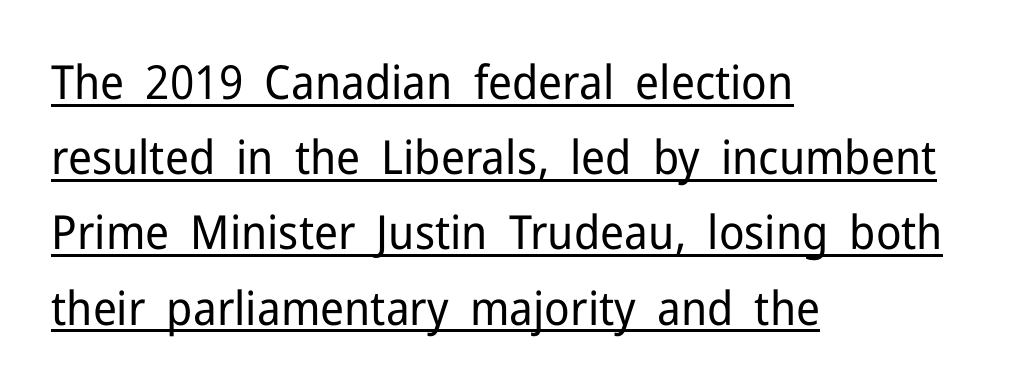
Q: Is the text bold? A: No.
Q: Is the text italic (slanted)? A: No, it is upright.
Q: Is the typeface a serif or a sans-serif typeface? A: Sans-serif.
Q: Is the text underlined? A: Yes.
Q: How is the paragraph aligned? A: Left-aligned.
Q: Is the spacing between letters normal or unusually wide? A: Normal.
Q: Is the spacing between lines tight, normal or loose? A: Normal.
Q: Width (condensed, normal, or wide)? A: Normal.
Q: Stroke contrast? A: Low.
Q: x-height? A: Medium.
Q: Monospaced? A: No.
